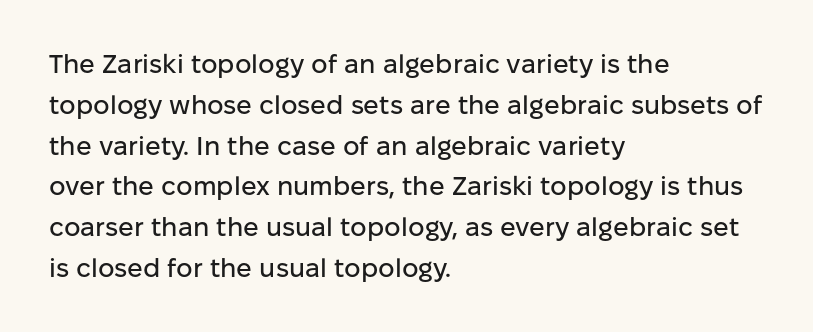
The space between consecutive lines is moderate. This sample uses plain, unmodified letter spacing. Layout note: lines flush left. No italicization has been applied; the sample stays upright. The passage shown is not underscored anywhere.
